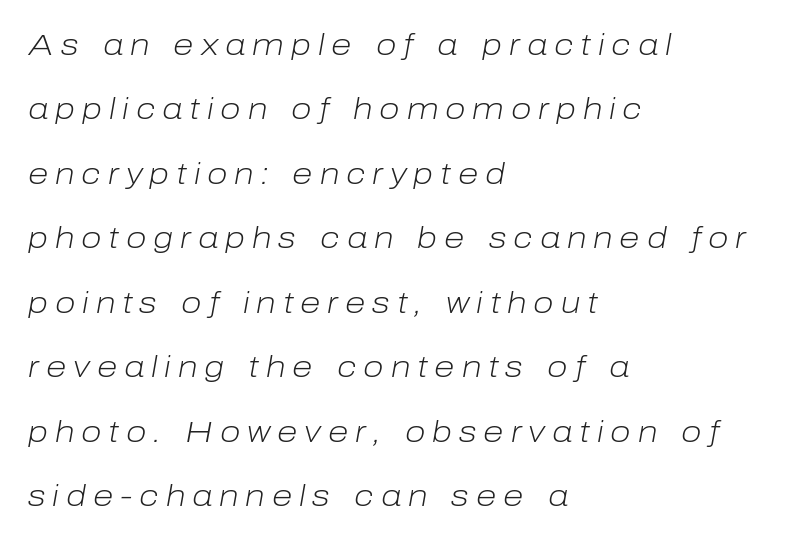
A light-to-regular cut is what we see here. Line spacing here is loose. Glance below the letters and you will spot only blank space. The passage shown leans; its letterforms are oblique.
